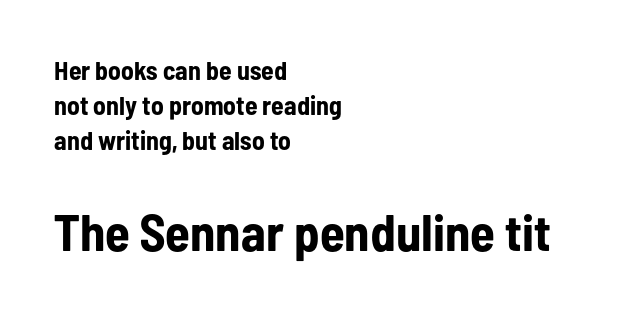
The image shows 51 px bold, condensed sans-serif type, upright; set left-aligned, normal line spacing (1.35x), normal letter spacing, not underlined; the second (bottom) block is 1.96x larger; low stroke contrast and a medium x-height.
